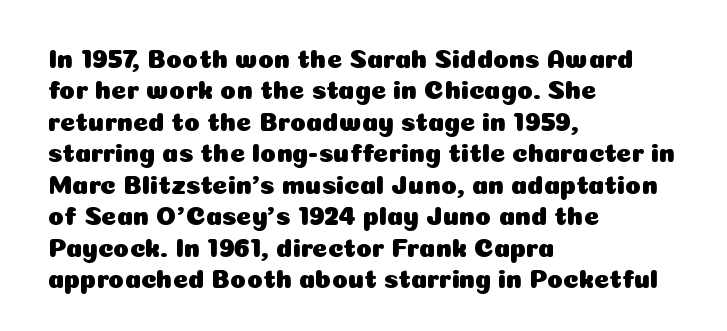
Tracking value appears to be zero — textbook default spacing. Rendered with straight, roman letterforms. Short and long lines alike share a common starting point at left. A bare baseline throughout the passage.
